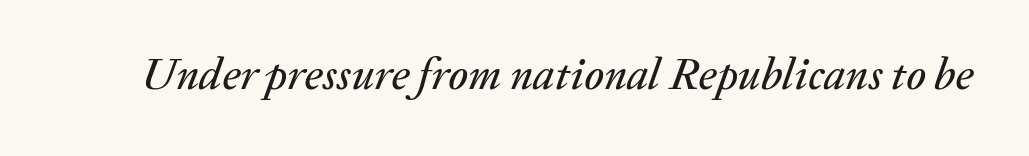
Q: Is the text italic (slanted)? A: Yes, it leans right by about 20 degrees.
Q: Is the text underlined? A: No.
Q: Is the spacing between letters normal or unusually wide? A: Normal.
Q: Width (condensed, normal, or wide)? A: Normal.
Q: Stroke contrast? A: Medium.
Q: x-height? A: Medium.
Q: Monospaced? A: No.
